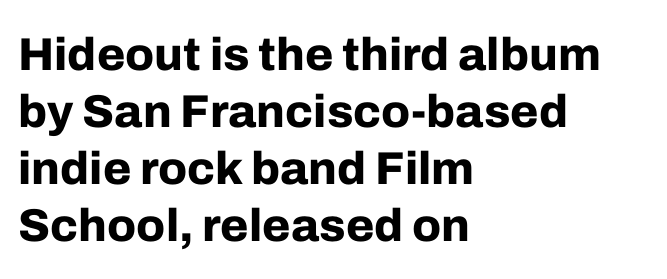
{"serif": "no", "italic": "no", "bold": "yes", "weight": "bold", "width": "normal", "stroke_contrast": "low", "x_height": "medium", "monospaced": "no", "underline": "no", "align": "left", "line_spacing_ratio": 1.24, "letter_spacing": "normal", "letter_spacing_em": 0.0, "glyph_px": 46}
